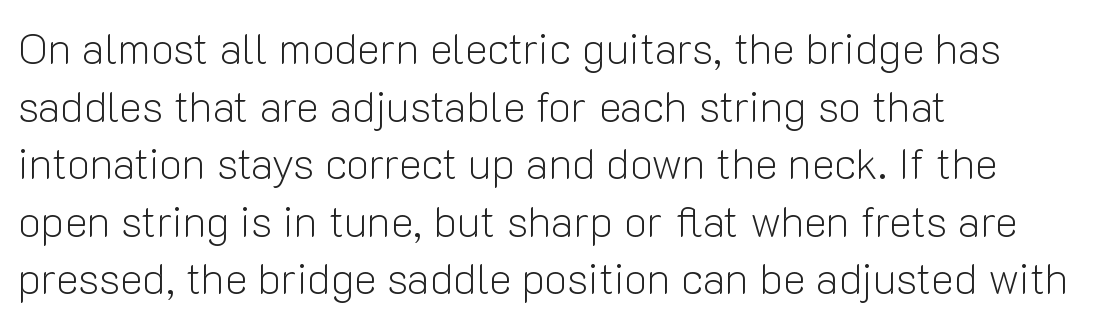
Left-aligned paragraph, ragged on the right. Grotesque or geometric, the face here clearly has no serifs. Every character sits straight up, as roman type does. Leading matches the norm, producing a regular column. Inter-character spacing is left at the font's built-in metrics. Here the designer chose a conventional face with non-uniform glyph widths.
